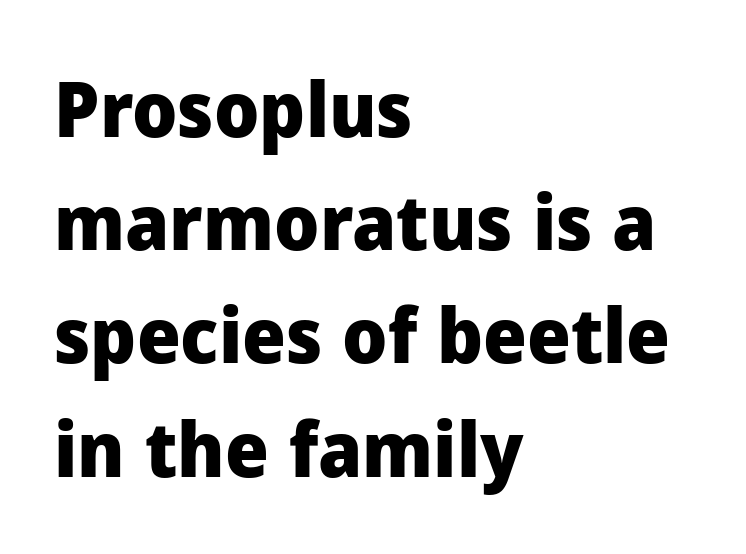
The image shows 77 px heavy sans-serif type, upright; set left-aligned, normal line spacing (1.47x), normal letter spacing, not underlined; low stroke contrast and a medium x-height.
